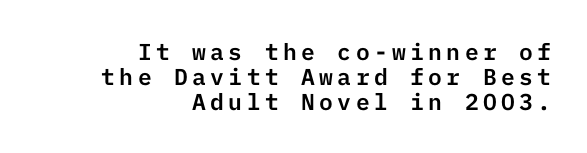
The space directly below the letters is spotless. Compared with a flush-left layout, this one pins lines to the opposite, right side. No italicization has been applied; the sample stays upright. Rows of type sit shoulder to shoulder in the vertical direction.
